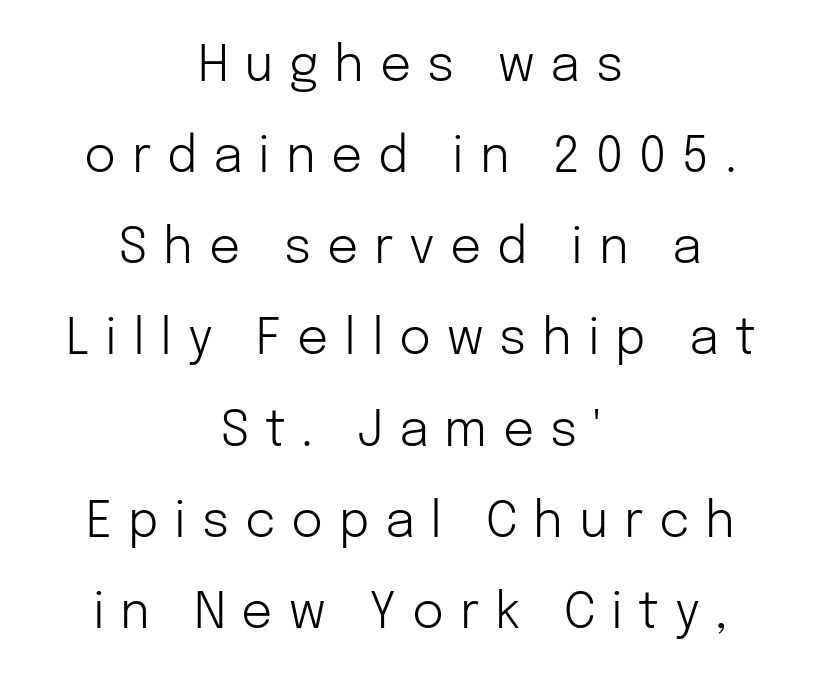
Q: Is the text bold? A: No.
Q: Is the text italic (slanted)? A: No, it is upright.
Q: Is the typeface a serif or a sans-serif typeface? A: Sans-serif.
Q: Is the text underlined? A: No.
Q: How is the paragraph aligned? A: Centered.
Q: Is the spacing between letters normal or unusually wide? A: Unusually wide.
Q: Width (condensed, normal, or wide)? A: Normal.
Q: Stroke contrast? A: Low.
Q: x-height? A: Medium.
Q: Monospaced? A: No.
